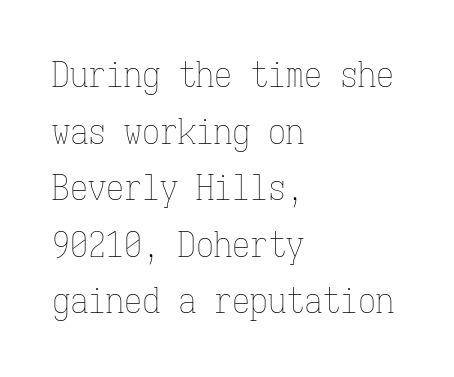
{"italic": "no", "bold": "no", "weight": "thin", "width": "condensed", "stroke_contrast": "low", "x_height": "medium", "monospaced": "yes", "underline": "no", "align": "left", "line_spacing": "normal", "line_spacing_ratio": 1.57, "letter_spacing": "normal", "letter_spacing_em": 0.0, "glyph_px": 36}
